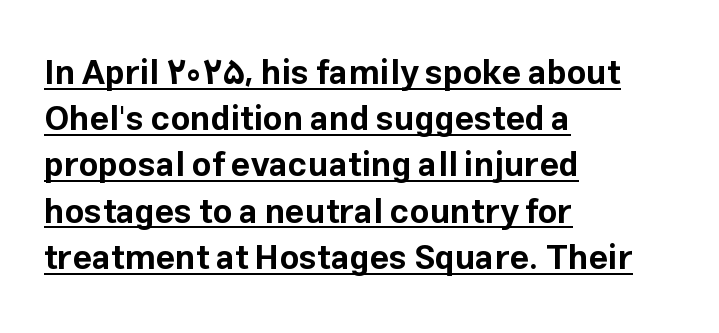
Q: Is the text bold? A: Yes.
Q: Is the text italic (slanted)? A: No, it is upright.
Q: Is the typeface a serif or a sans-serif typeface? A: Sans-serif.
Q: Is the text underlined? A: Yes.
Q: How is the paragraph aligned? A: Left-aligned.
Q: Is the spacing between letters normal or unusually wide? A: Normal.
Q: Is the spacing between lines tight, normal or loose? A: Normal.
Q: Width (condensed, normal, or wide)? A: Normal.
Q: Stroke contrast? A: Low.
Q: x-height? A: Medium.
Q: Monospaced? A: No.
